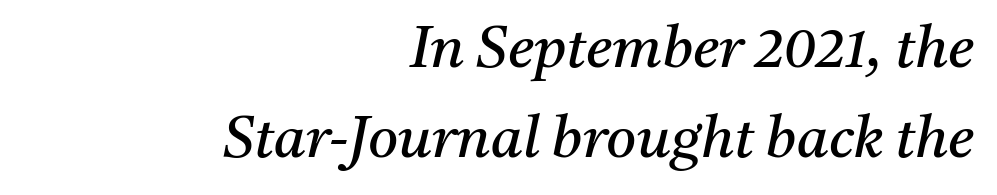
Q: Is the text bold? A: No.
Q: Is the text italic (slanted)? A: Yes, it leans right by about 11 degrees.
Q: Is the typeface a serif or a sans-serif typeface? A: Serif.
Q: Is the text underlined? A: No.
Q: How is the paragraph aligned? A: Right-aligned.
Q: Is the spacing between letters normal or unusually wide? A: Normal.
Q: Is the spacing between lines tight, normal or loose? A: Normal.
Q: Width (condensed, normal, or wide)? A: Normal.
Q: Stroke contrast? A: Medium.
Q: x-height? A: Medium.
Q: Monospaced? A: No.
